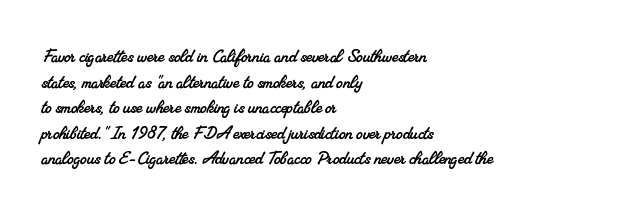
Horizontal alignment here is leftward, the default for most running prose. Words appear dense and cohesive because spacing is normal. Lines of text with bare space underneath.
